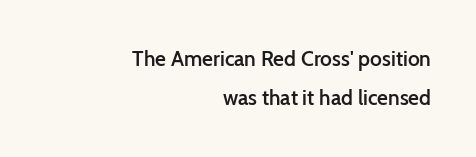
The image shows 21 px text type, upright; set right-aligned, line spacing 1.86x, normal letter spacing, not underlined.
